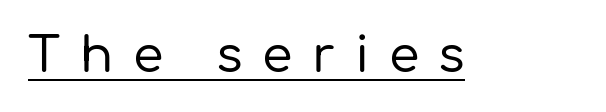
{"serif": "no", "italic": "no", "width": "normal", "stroke_contrast": "low", "x_height": "medium", "monospaced": "no", "underline": "yes", "letter_spacing": "wide", "letter_spacing_em": 0.4, "glyph_px": 49}
